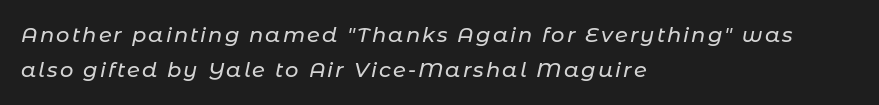
This is oblique type, the kind used for emphasis or titles. Each line starts at the same left margin while the right side varies. The foot of each line stays bare and open. Notice how descenders clear the ascenders below comfortably — that's standard leading.
